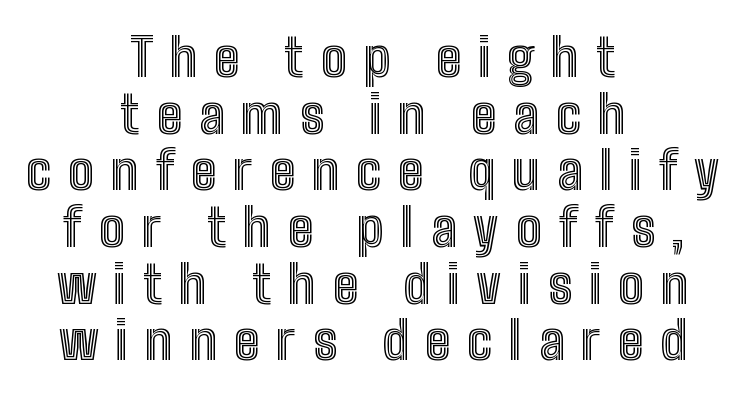
{"italic": "no", "width": "condensed", "x_height": "medium", "monospaced": "no", "underline": "no", "align": "center", "line_spacing": "tight", "line_spacing_ratio": 1.09, "letter_spacing": "wide", "letter_spacing_em": 0.32, "glyph_px": 52}
